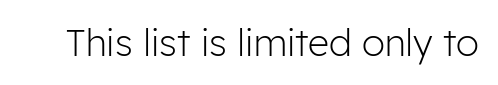
Unmarked baselines from the first word to the last. This is not heavy type; no bold has been used. The font's upright variant was chosen for this text. There is no visible air inserted between adjacent glyphs. These lines are rendered in a variable-pitch font. The characters display no serif detailing; their extremities are plain.
